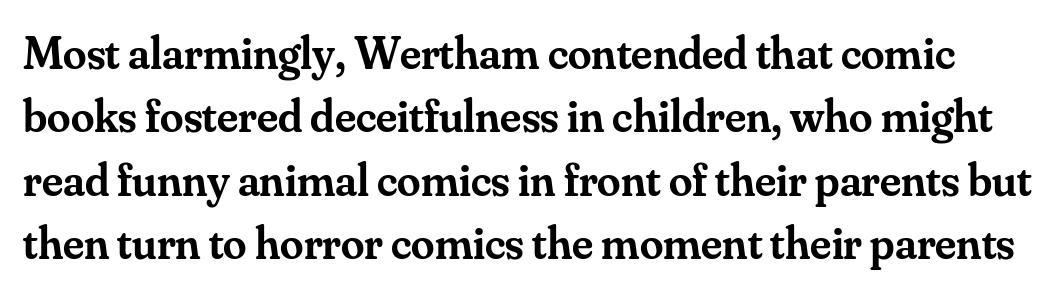
The gap between lines stays unmarked. Normally led — the rows are evenly, conventionally spaced. Typographically, this falls in the serif category. Here the glyphs are tracked normally, forming tight word shapes.
